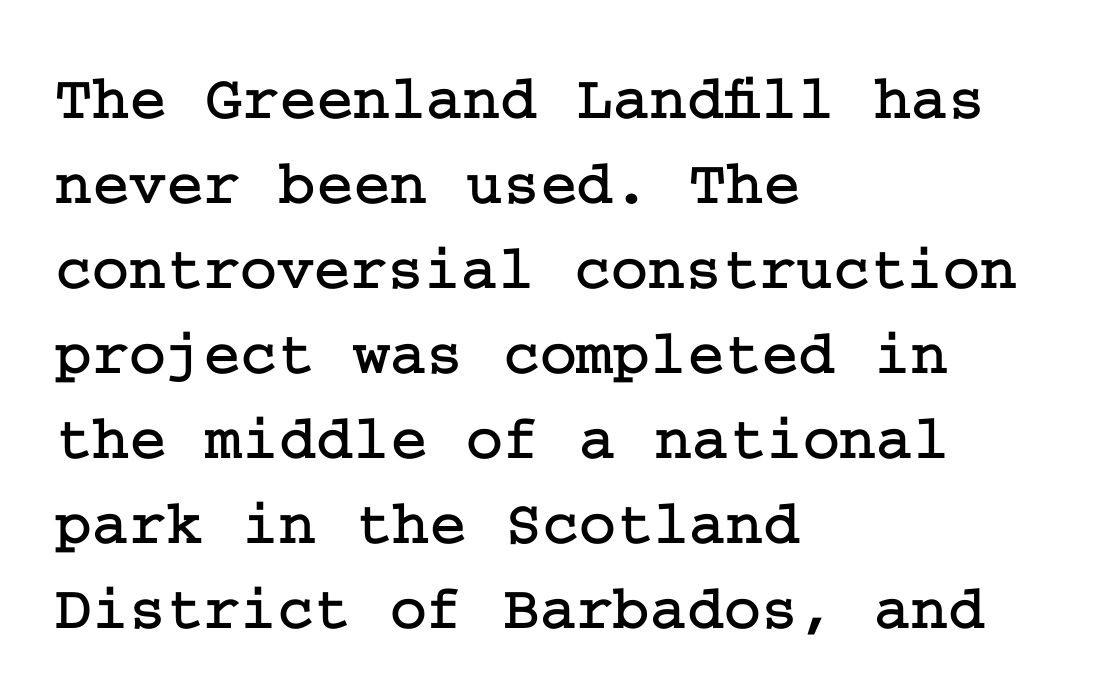
{"serif": "yes", "italic": "no", "width": "normal", "stroke_contrast": "low", "x_height": "medium", "underline": "no", "align": "left", "line_spacing": "normal", "line_spacing_ratio": 1.35, "letter_spacing": "normal", "letter_spacing_em": 0.0, "glyph_px": 63}
